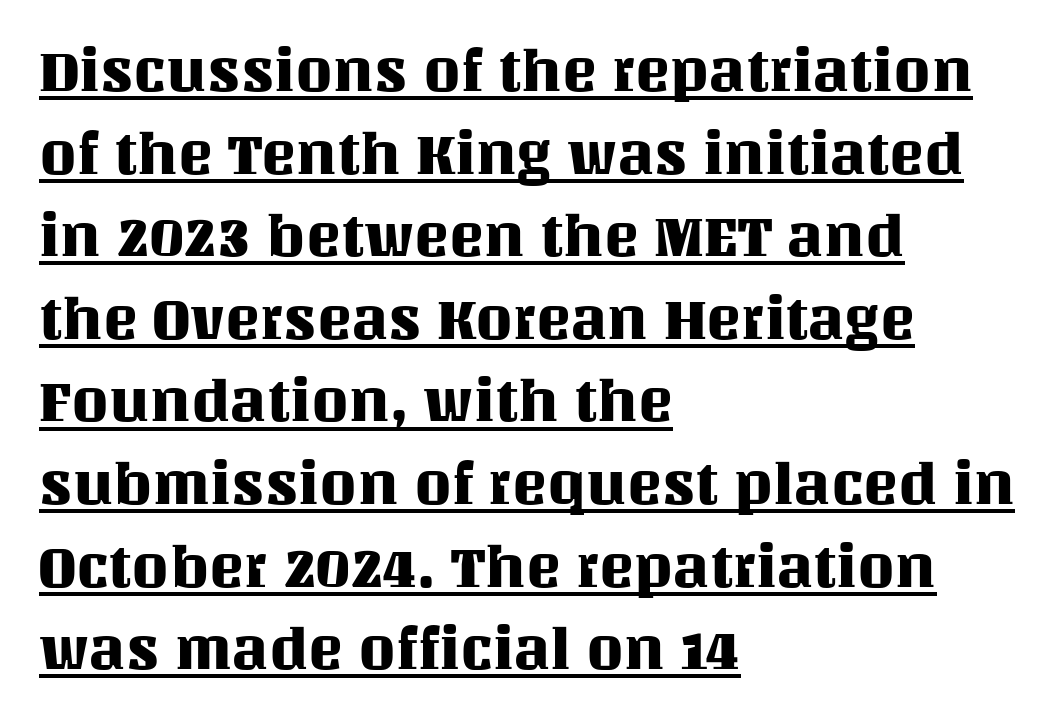
The image shows 59 px text type, upright; set left-aligned, normal line spacing (1.4x), normal letter spacing, underlined; medium stroke contrast and a large x-height.
